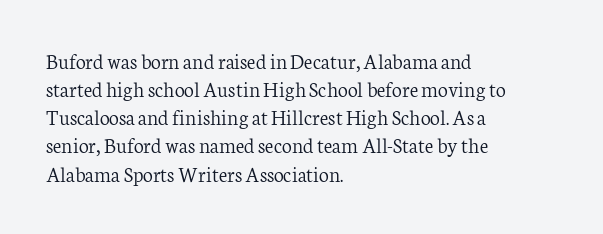
Q: Is the text bold? A: No.
Q: Is the text italic (slanted)? A: No, it is upright.
Q: Is the text underlined? A: No.
Q: How is the paragraph aligned? A: Left-aligned.
Q: Is the spacing between letters normal or unusually wide? A: Normal.
Q: Is the spacing between lines tight, normal or loose? A: Normal.
